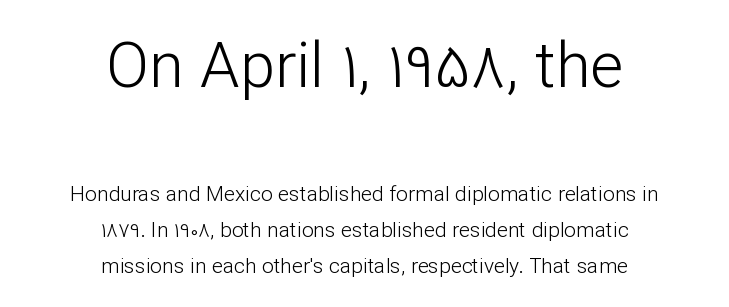
{"serif": "no", "italic": "no", "bold": "no", "weight": "light", "width": "normal", "stroke_contrast": "low", "x_height": "medium", "monospaced": "no", "underline": "no", "align": "center", "line_spacing": "normal", "line_spacing_ratio": 1.7, "letter_spacing": "normal", "letter_spacing_em": 0.0, "larger_block": "first", "size_ratio": 3.0, "glyph_px": 63}
